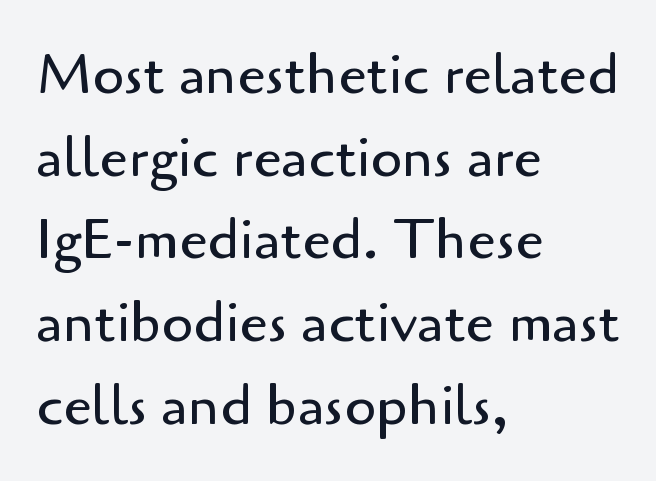
The image shows 57 px regular-weight sans-serif type, upright; set left-aligned, normal line spacing (1.45x), normal letter spacing, not underlined; low stroke contrast and a small x-height.
